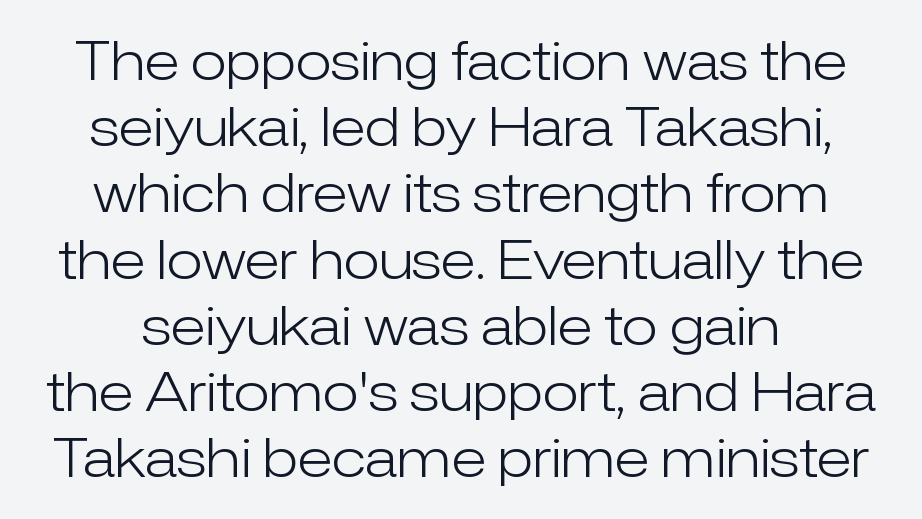
The image shows 53 px light sans-serif type, upright; set normal line spacing (1.25x), normal letter spacing, not underlined; low stroke contrast and a medium x-height.
